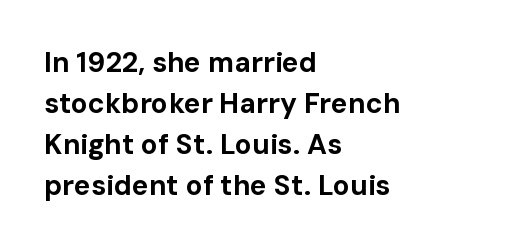
{"serif": "no", "italic": "no", "bold": "yes", "weight": "bold", "width": "normal", "stroke_contrast": "low", "x_height": "medium", "monospaced": "no", "underline": "no", "align": "left", "line_spacing": "normal", "line_spacing_ratio": 1.46, "letter_spacing": "normal", "letter_spacing_em": 0.0, "glyph_px": 28}
